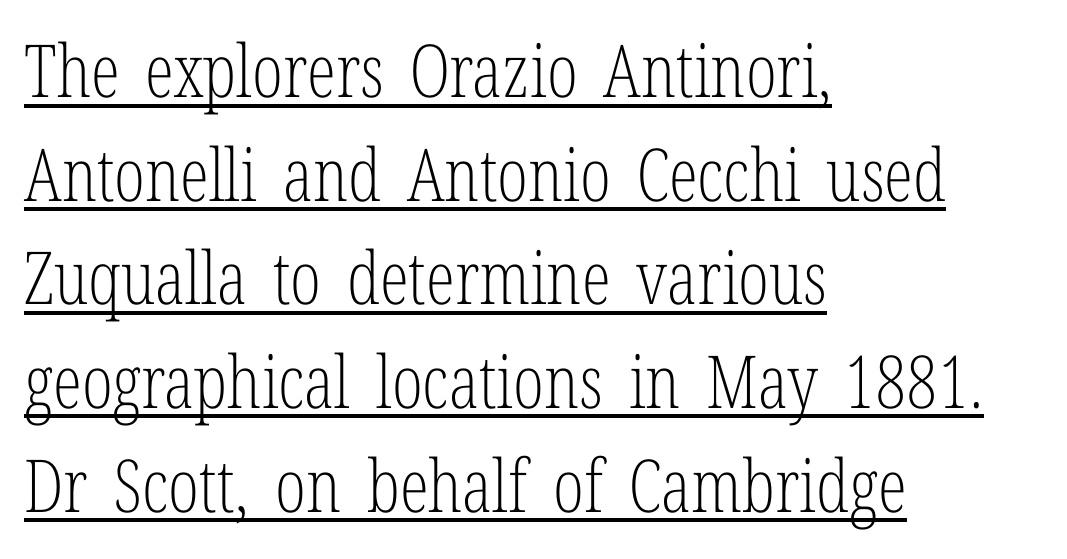
The image shows 73 px light, condensed serif type, upright; set left-aligned, normal line spacing (1.42x), normal letter spacing, underlined; low stroke contrast and a medium x-height.
